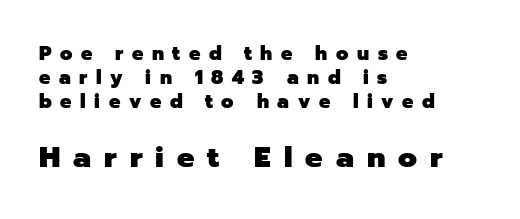
{"serif": "no", "italic": "no", "bold": "yes", "weight": "heavy", "width": "normal", "stroke_contrast": "low", "x_height": "medium", "monospaced": "no", "underline": "no", "align": "left", "line_spacing": "normal", "line_spacing_ratio": 1.27, "letter_spacing": "wide", "letter_spacing_em": 0.45, "larger_block": "second", "size_ratio": 1.53, "glyph_px": 29}
